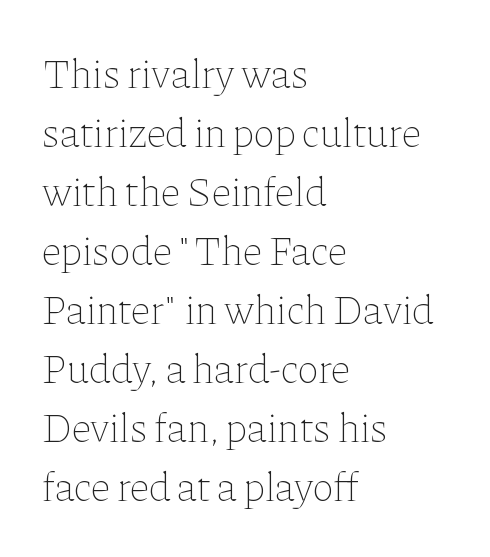
The image shows 41 px thin type, upright; set left-aligned, normal line spacing (1.44x), normal letter spacing, not underlined; low stroke contrast and a medium x-height.
